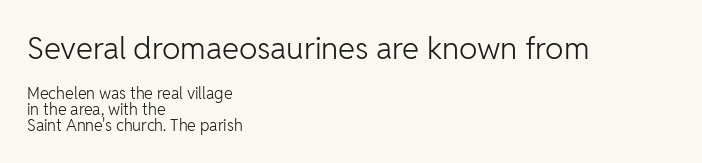
Q: Is the text bold? A: No.
Q: Is the text italic (slanted)? A: No, it is upright.
Q: Is the typeface a serif or a sans-serif typeface? A: Sans-serif.
Q: Is the text underlined? A: No.
Q: How is the paragraph aligned? A: Left-aligned.
Q: Is the spacing between letters normal or unusually wide? A: Normal.
Q: Is the spacing between lines tight, normal or loose? A: Tight.
Q: Which block of text is set in a larger size, the first (top) or the second (bottom)? A: The first (top) one.
Q: Width (condensed, normal, or wide)? A: Normal.
Q: Stroke contrast? A: Low.
Q: x-height? A: Medium.
Q: Monospaced? A: No.
